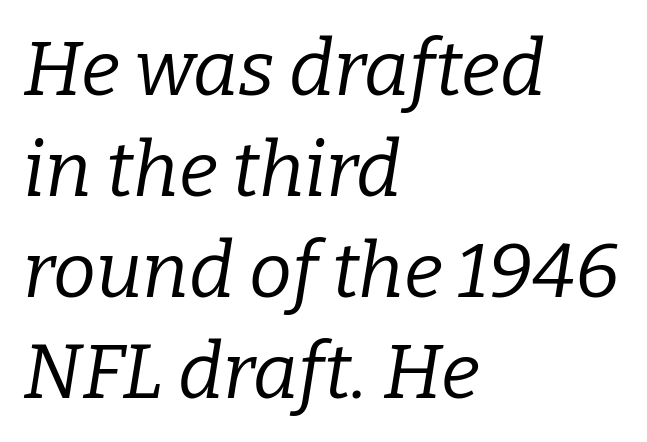
{"serif": "yes", "italic": "yes", "lean": "right", "slant_degrees": 9, "bold": "no", "weight": "regular", "width": "normal", "stroke_contrast": "low", "x_height": "medium", "monospaced": "no", "underline": "no", "align": "left", "line_spacing": "normal", "line_spacing_ratio": 1.31, "letter_spacing": "normal", "letter_spacing_em": 0.0, "glyph_px": 77}
